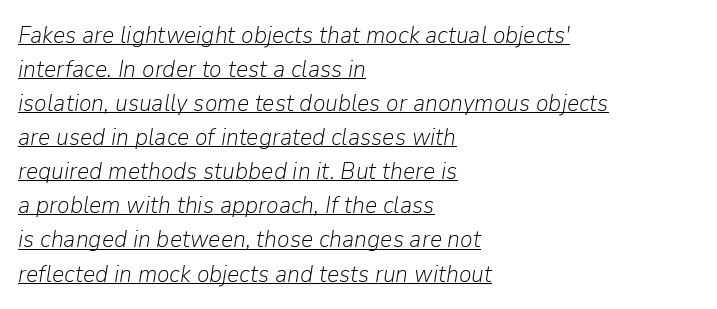
{"italic": "yes", "lean": "right", "slant_degrees": 9, "bold": "no", "underline": "yes", "align": "left", "line_spacing": "normal", "line_spacing_ratio": 1.42, "letter_spacing": "normal", "letter_spacing_em": 0.0, "glyph_px": 24}
